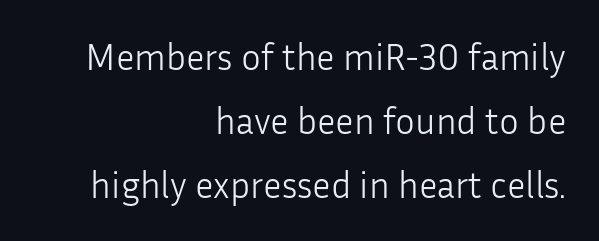
Words float on clear page, feet unadorned. The font family rendered here belongs to the sans-serif group. Italic? Not at all — the glyphs are vertical. Each line ends at the same right margin while the left side varies. The face used here is proportionally spaced, like ordinary book or web type.
